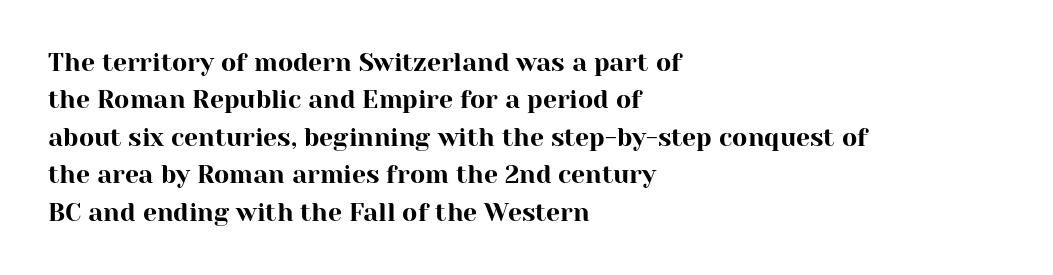
The image shows 25 px text type, upright; set left-aligned, normal line spacing (1.5x), normal letter spacing, not underlined.
